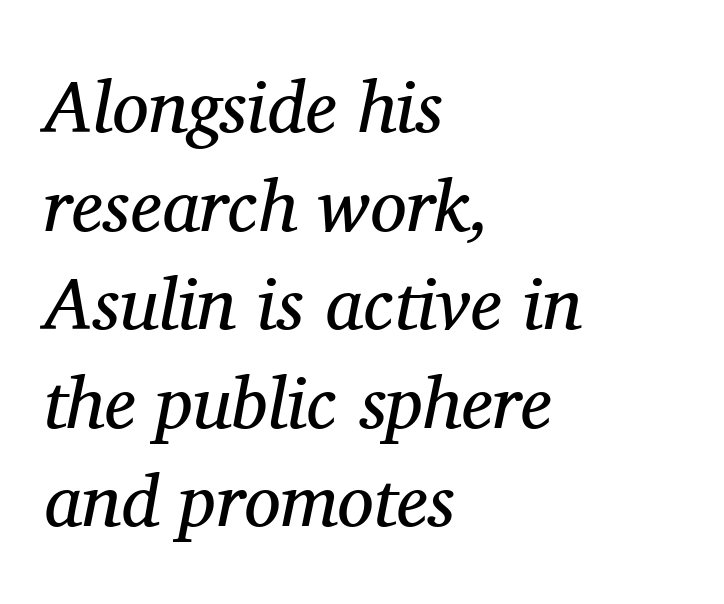
The image shows 73 px regular-weight serif type, italic (leaning right); set left-aligned, normal line spacing (1.35x), normal letter spacing, not underlined; medium stroke contrast and a medium x-height.
